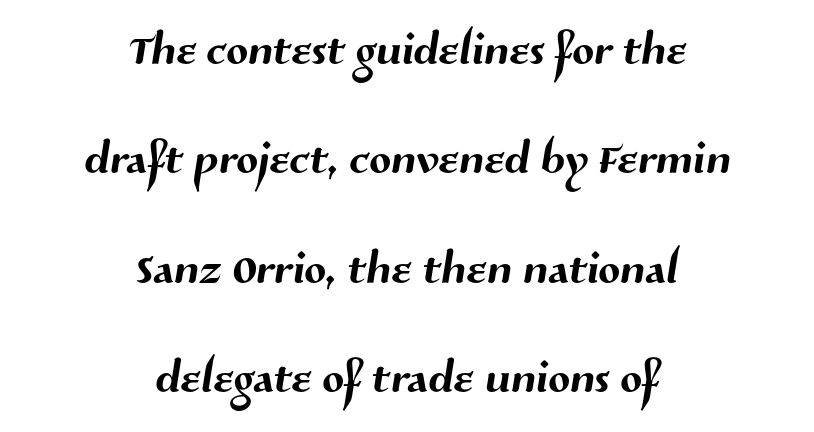
{"serif": "no", "width": "normal", "stroke_contrast": "medium", "x_height": "medium", "monospaced": "no", "underline": "no", "align": "center", "line_spacing_ratio": 1.71, "letter_spacing": "normal", "letter_spacing_em": 0.0, "glyph_px": 64}
